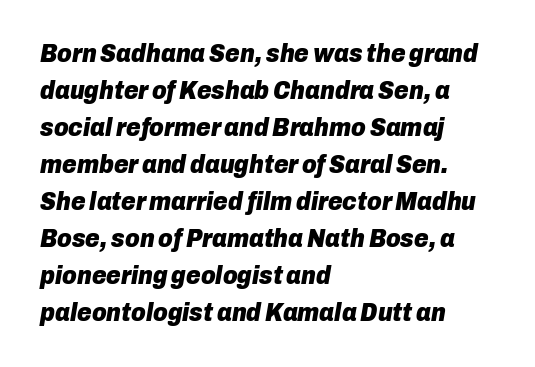
The foot of each line stays bare and open. The face used here is rendered with its standard letterfit. Heavy, bold letterforms. Tall strokes in this sample are angled rather than plumb.
